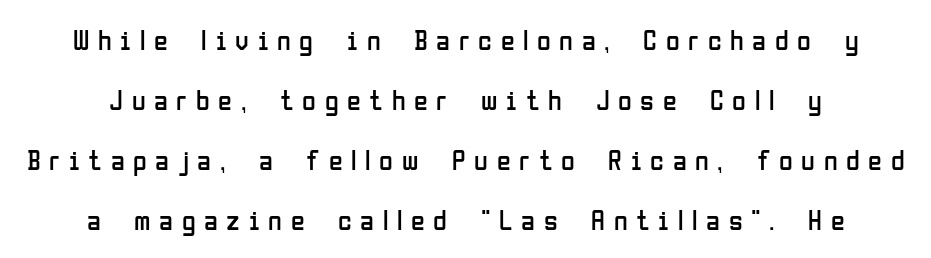
{"serif": "no", "italic": "no", "bold": "no", "weight": "regular", "width": "condensed", "stroke_contrast": "low", "x_height": "medium", "monospaced": "no", "underline": "no", "line_spacing": "loose", "line_spacing_ratio": 2.14, "letter_spacing": "wide", "letter_spacing_em": 0.31, "glyph_px": 28}
